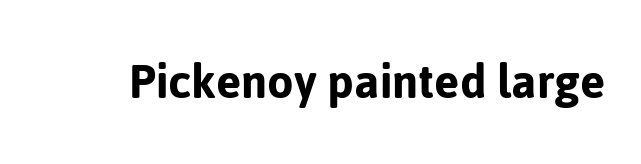
{"serif": "no", "italic": "no", "width": "normal", "stroke_contrast": "low", "x_height": "medium", "monospaced": "no", "underline": "no", "letter_spacing": "normal", "letter_spacing_em": 0.0, "glyph_px": 54}
